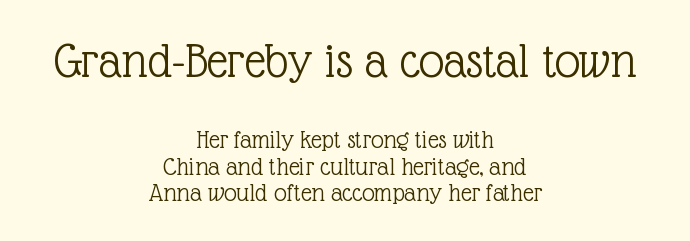
{"serif": "yes", "italic": "no", "bold": "no", "weight": "light", "width": "normal", "x_height": "medium", "monospaced": "no", "underline": "no", "align": "center", "line_spacing": "tight", "line_spacing_ratio": 1.01, "letter_spacing": "normal", "letter_spacing_em": 0.0, "larger_block": "first", "size_ratio": 1.96, "glyph_px": 51}
